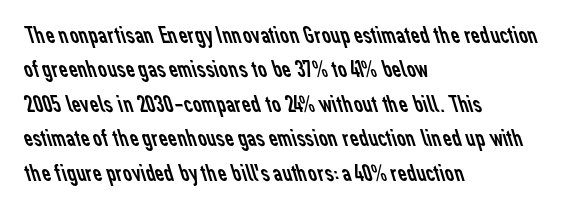
The image shows 25 px text type; set left-aligned, normal line spacing (1.38x), normal letter spacing, not underlined.
